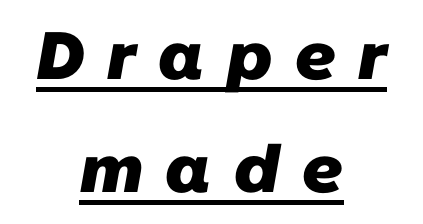
{"serif": "no", "bold": "yes", "weight": "heavy", "width": "normal", "stroke_contrast": "low", "x_height": "medium", "monospaced": "no", "underline": "yes", "align": "center", "line_spacing": "normal", "line_spacing_ratio": 1.69, "letter_spacing": "wide", "letter_spacing_em": 0.33, "glyph_px": 67}
